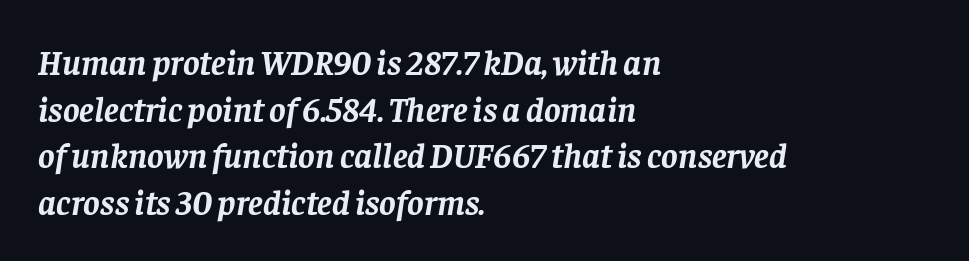
Q: Is the text bold? A: Yes.
Q: Is the text italic (slanted)? A: Yes, it leans right by about 8 degrees.
Q: Is the typeface a serif or a sans-serif typeface? A: Serif.
Q: Is the text underlined? A: No.
Q: How is the paragraph aligned? A: Left-aligned.
Q: Is the spacing between letters normal or unusually wide? A: Normal.
Q: Is the spacing between lines tight, normal or loose? A: Normal.
Q: Width (condensed, normal, or wide)? A: Normal.
Q: Stroke contrast? A: Low.
Q: x-height? A: Large.
Q: Monospaced? A: No.
